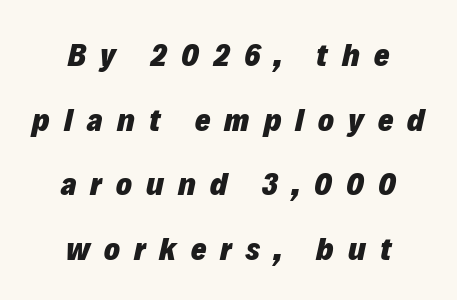
{"italic": "yes", "lean": "right", "slant_degrees": 12, "bold": "yes", "weight": "heavy", "width": "normal", "stroke_contrast": "low", "x_height": "medium", "monospaced": "no", "underline": "no", "align": "center", "line_spacing": "loose", "line_spacing_ratio": 1.96, "letter_spacing": "wide", "letter_spacing_em": 0.43, "glyph_px": 33}
